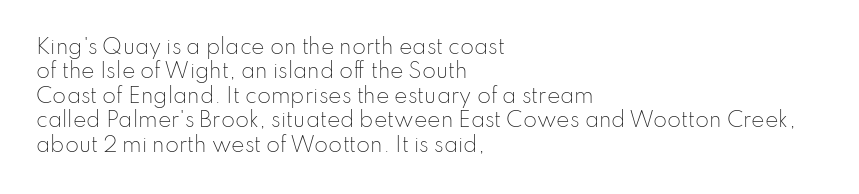
Q: Is the text bold? A: No.
Q: Is the text italic (slanted)? A: No, it is upright.
Q: Is the text underlined? A: No.
Q: How is the paragraph aligned? A: Left-aligned.
Q: Is the spacing between letters normal or unusually wide? A: Normal.
